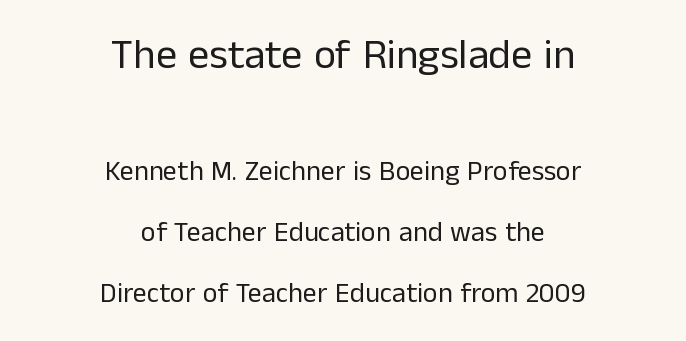
The image shows 42 px regular-weight sans-serif type, upright; set centered, loose line spacing (2.19x), normal letter spacing, not underlined; the first (top) block is 1.5x larger; low stroke contrast and a medium x-height.
